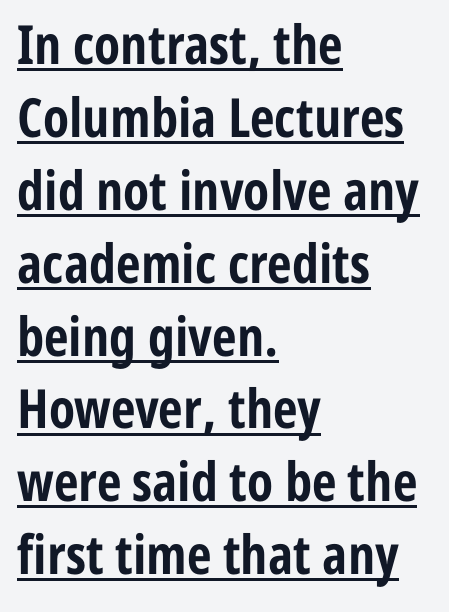
Look at the bottom of the vertical strokes: they stop flat, with no serifs. A student would call this left alignment; a typographer would say flush left, rag right. Compared with an ordinary text face, these strokes are far heavier — a full bold. Vertically, the passage feels balanced, rows spaced as you'd expect.
